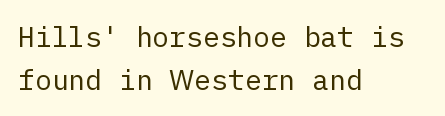
The image shows 28 px regular-weight sans-serif type, upright; set left-aligned, normal line spacing (1.53x), normal letter spacing, not underlined; low stroke contrast and a medium x-height.
